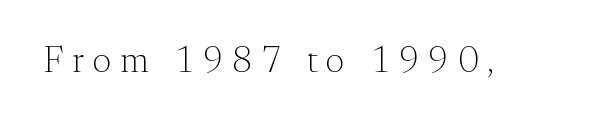
The image shows 37 px light serif type, upright; set unusually wide letter spacing (+0.23 em), not underlined; medium stroke contrast and a small x-height.
